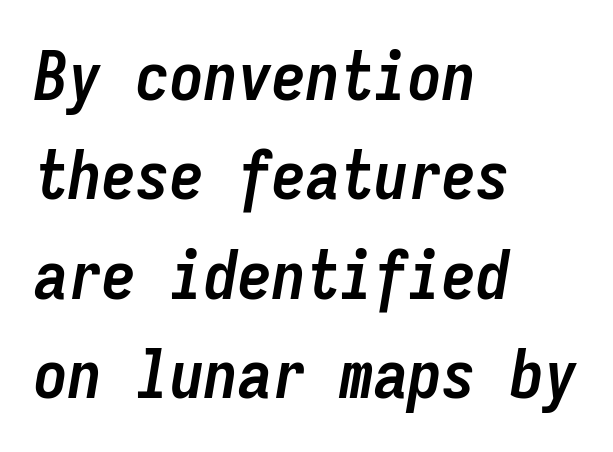
It's the slanting kind of type. The passage shown is not underscored anywhere. The letters march in equal steps, a hallmark of fixed-pitch type. Compared with typical body copy, the letter spacing here is the same. Summary of vertical rhythm: regular, with standard interline spacing. On the weight axis this lands at bold, roughly 700.
